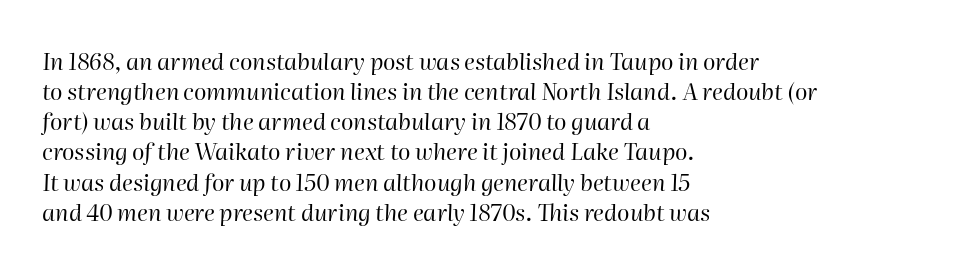
The image shows 23 px text type, italic (leaning right); set left-aligned, normal line spacing (1.31x), normal letter spacing, not underlined.
